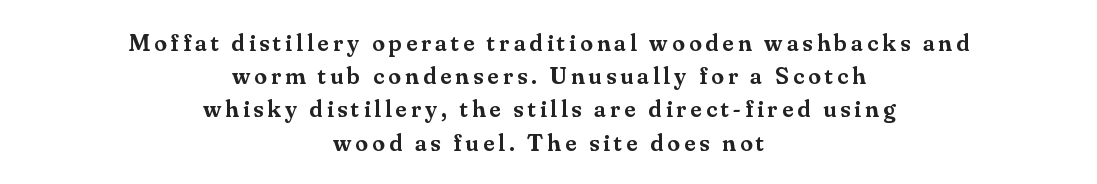
{"italic": "no", "bold": "semi", "underline": "no", "align": "center", "line_spacing": "normal", "line_spacing_ratio": 1.33, "glyph_px": 25}
